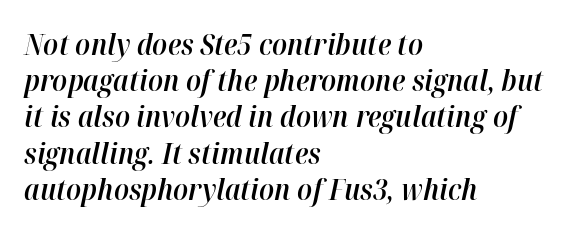
{"italic": "yes", "lean": "right", "slant_degrees": 12, "bold": "semi", "weight": "semibold", "width": "normal", "stroke_contrast": "high", "x_height": "medium", "monospaced": "no", "underline": "no", "align": "left", "line_spacing": "normal", "line_spacing_ratio": 1.25, "letter_spacing": "normal", "letter_spacing_em": 0.0, "glyph_px": 29}
